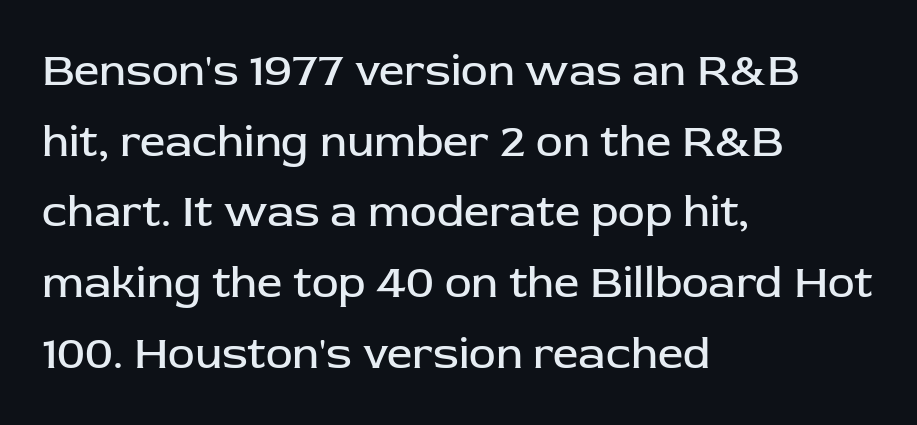
The image shows 45 px regular-weight sans-serif type, upright; set left-aligned, normal line spacing (1.57x), normal letter spacing, not underlined; low stroke contrast and a medium x-height.
